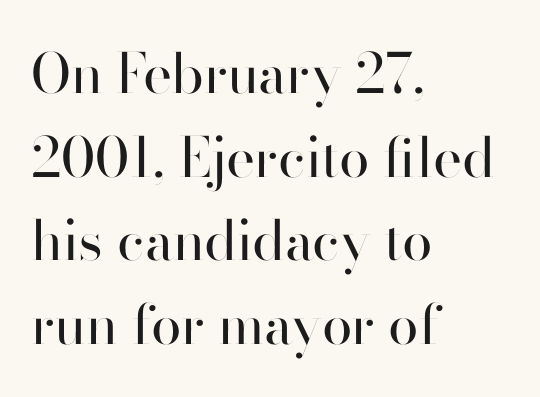
{"serif": "no", "italic": "no", "bold": "no", "weight": "regular", "width": "normal", "stroke_contrast": "high", "x_height": "small", "monospaced": "no", "underline": "no", "align": "left", "line_spacing": "normal", "line_spacing_ratio": 1.52, "letter_spacing": "normal", "letter_spacing_em": 0.0, "glyph_px": 55}
